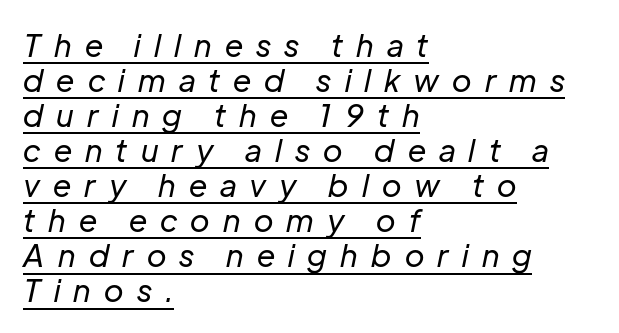
The image shows 31 px regular-weight type, italic (leaning right); set left-aligned, tight line spacing (1.13x), unusually wide letter spacing (+0.43 em), underlined; low stroke contrast and a medium x-height.
